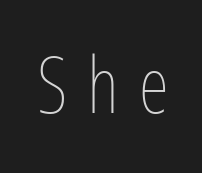
The image shows 78 px thin, condensed type, upright; set unusually wide letter spacing (+0.26 em), not underlined; low stroke contrast and a medium x-height.
